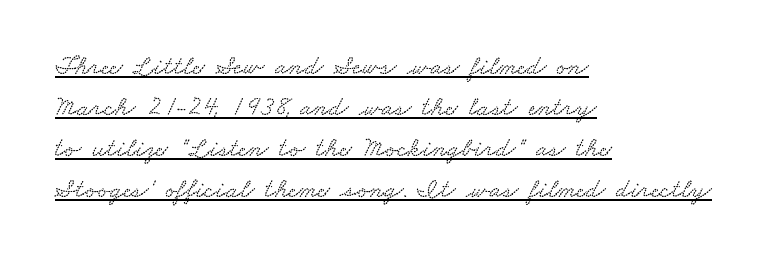
Between one letter and the next there's only the usual sliver of space. A rule runs beneath these lines of type. In terms of leading, this rendering sits right in the middle. These lines are set flush left with a ragged right edge.
